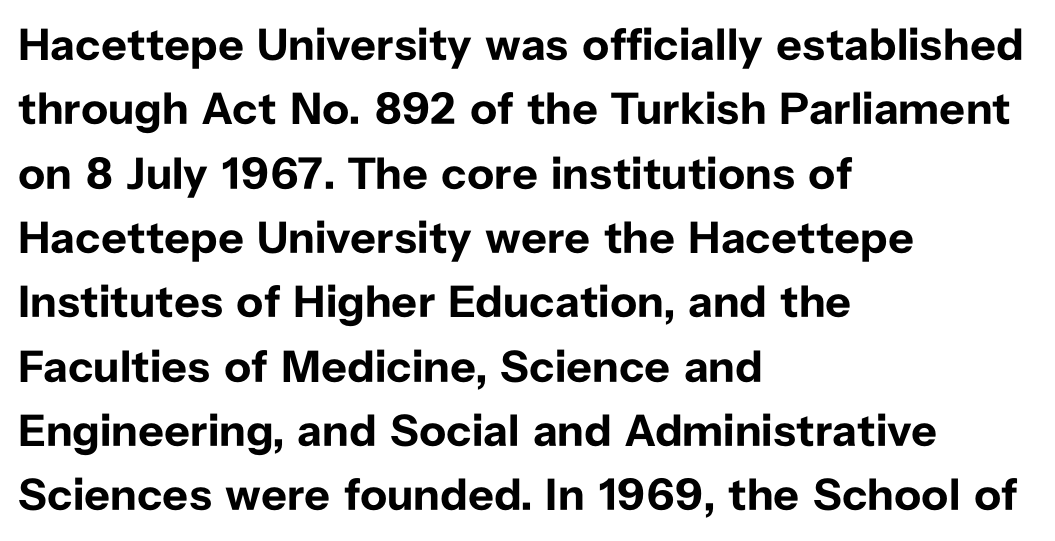
{"serif": "no", "italic": "no", "bold": "yes", "weight": "bold", "width": "normal", "stroke_contrast": "low", "x_height": "medium", "monospaced": "no", "underline": "no", "align": "left", "line_spacing": "normal", "line_spacing_ratio": 1.43, "letter_spacing": "normal", "letter_spacing_em": 0.0, "glyph_px": 45}
